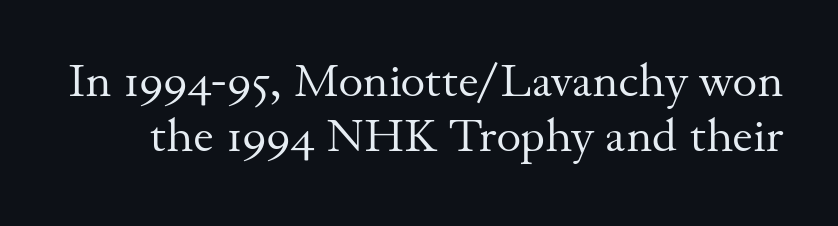
{"serif": "yes", "italic": "no", "bold": "no", "weight": "regular", "width": "normal", "stroke_contrast": "medium", "x_height": "small", "monospaced": "no", "underline": "no", "line_spacing_ratio": 1.17, "letter_spacing": "normal", "letter_spacing_em": 0.0, "glyph_px": 47}
